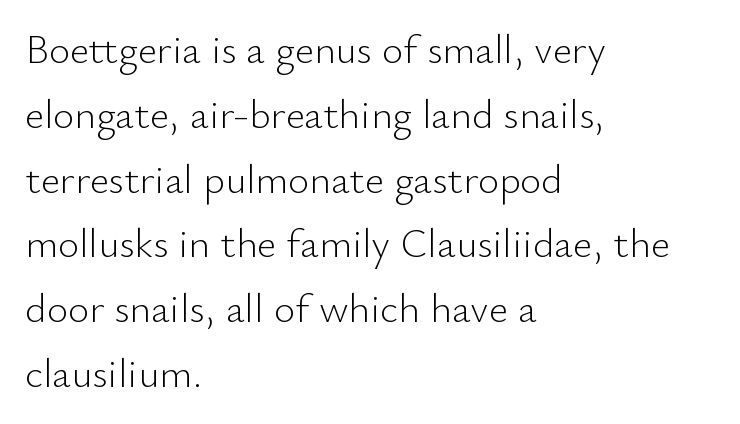
The image shows 41 px light sans-serif type, upright; set left-aligned, normal line spacing (1.58x), normal letter spacing, not underlined; low stroke contrast and a small x-height.
